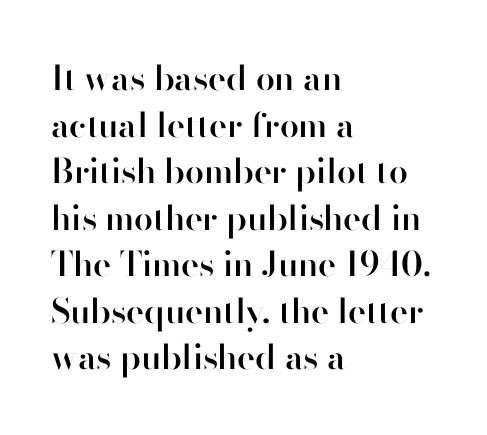
Unlike a traditional serif, this face leaves its strokes unadorned. These lines sit exactly where default settings would place them. Left-aligned paragraph, ragged on the right. A typesetter would call this proportional, since set widths differ per character. Weight: semibold (demi).
